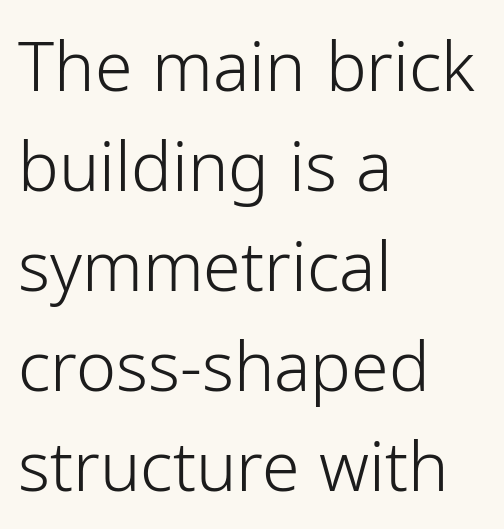
Rows of type keep a routine distance in the vertical direction. Check the space under the baseline: it is left empty. The compositor pushed each line to the left boundary. You could not count columns in this text — the font is proportionally spaced.
